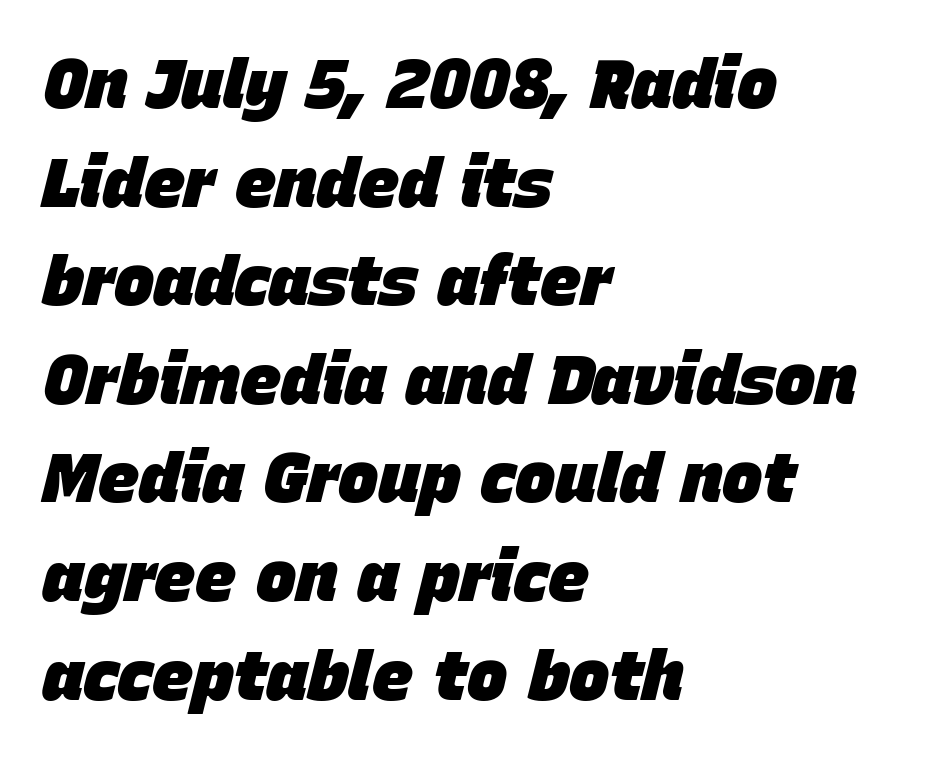
{"italic": "yes", "lean": "right", "slant_degrees": 15, "bold": "yes", "weight": "heavy", "width": "normal", "stroke_contrast": "low", "x_height": "large", "monospaced": "no", "underline": "no", "align": "left", "line_spacing": "normal", "line_spacing_ratio": 1.45, "letter_spacing": "normal", "letter_spacing_em": 0.0, "glyph_px": 68}
